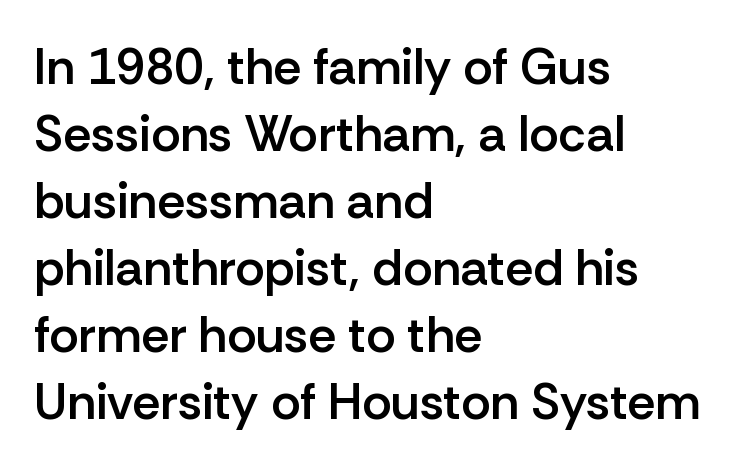
{"serif": "no", "italic": "no", "bold": "semi", "weight": "semibold", "width": "normal", "stroke_contrast": "low", "x_height": "medium", "monospaced": "no", "underline": "no", "align": "left", "line_spacing": "normal", "line_spacing_ratio": 1.34, "letter_spacing": "normal", "letter_spacing_em": 0.0, "glyph_px": 50}
